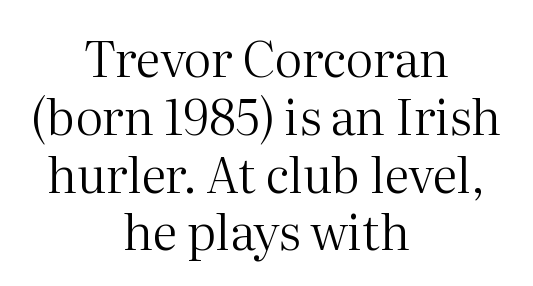
The image shows 49 px regular-weight serif type, upright; set centered, line spacing 1.18x, normal letter spacing, not underlined; medium stroke contrast and a medium x-height.
